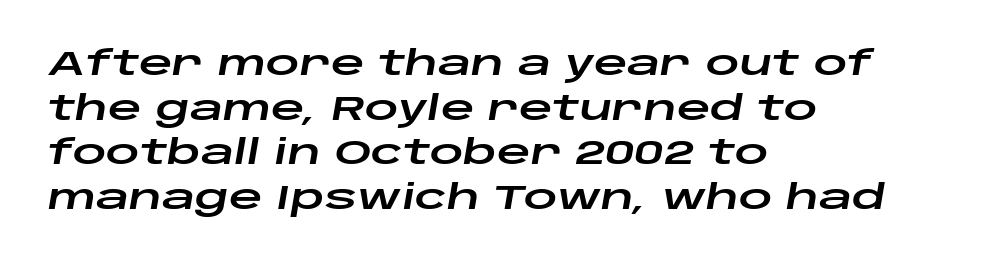
The text block is weighted toward the left margin, trailing off unevenly rightward. Words float on clear page, feet unadorned. The face used here is proportionally spaced, like ordinary book or web type. Here the glyphs are tracked normally, forming tight word shapes. The letters are slanted; this is an italic face.
